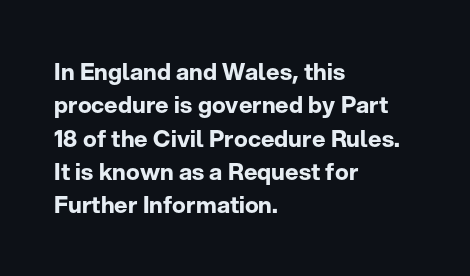
{"italic": "no", "bold": "yes", "underline": "no", "align": "left", "line_spacing": "normal", "line_spacing_ratio": 1.45, "letter_spacing": "normal", "letter_spacing_em": 0.0, "glyph_px": 23}
